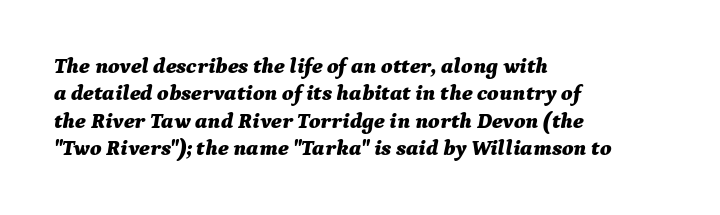
Heavy, bold letterforms. A bare baseline throughout the passage. The glyphs look as if they've been sheared to an angle. Compared with typical body copy, the letter spacing here is the same. One-word summary of the alignment: left.
